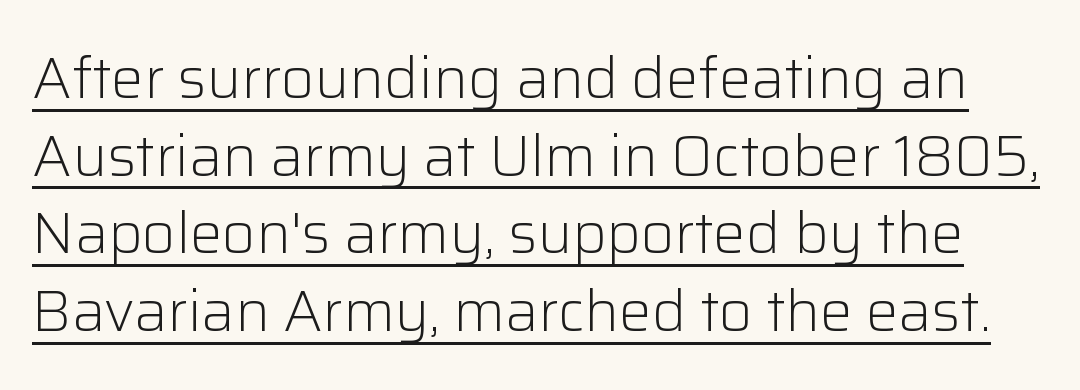
Q: Is the text bold? A: No.
Q: Is the text italic (slanted)? A: No, it is upright.
Q: Is the typeface a serif or a sans-serif typeface? A: Sans-serif.
Q: Is the text underlined? A: Yes.
Q: Is the spacing between letters normal or unusually wide? A: Normal.
Q: Is the spacing between lines tight, normal or loose? A: Normal.
Q: Width (condensed, normal, or wide)? A: Normal.
Q: Stroke contrast? A: Low.
Q: x-height? A: Medium.
Q: Monospaced? A: No.
